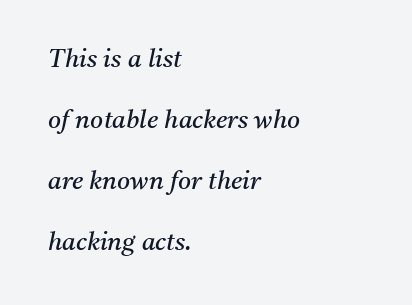
The image shows 25 px text type, italic (leaning right); set left-aligned, loose line spacing (2.44x), normal letter spacing, not underlined.
